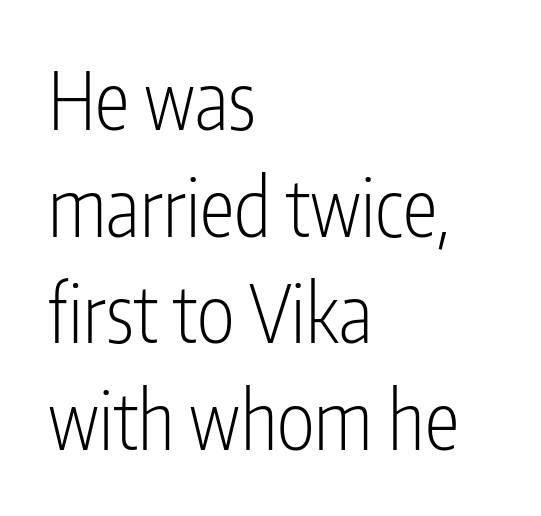
Q: Is the text bold? A: No.
Q: Is the text italic (slanted)? A: No, it is upright.
Q: Is the typeface a serif or a sans-serif typeface? A: Sans-serif.
Q: Is the text underlined? A: No.
Q: How is the paragraph aligned? A: Left-aligned.
Q: Is the spacing between letters normal or unusually wide? A: Normal.
Q: Is the spacing between lines tight, normal or loose? A: Normal.
Q: Width (condensed, normal, or wide)? A: Condensed.
Q: Stroke contrast? A: Low.
Q: x-height? A: Medium.
Q: Monospaced? A: No.
